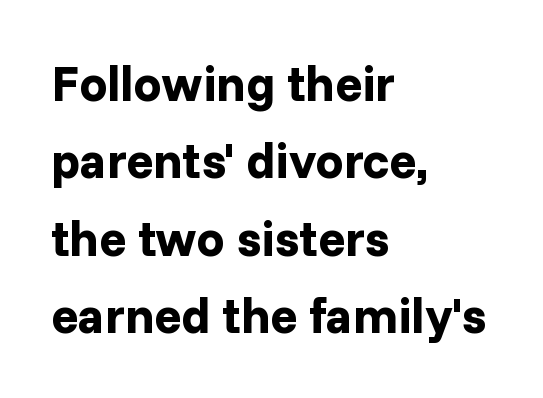
{"serif": "no", "italic": "no", "bold": "yes", "weight": "bold", "width": "normal", "stroke_contrast": "low", "x_height": "medium", "monospaced": "no", "underline": "no", "align": "left", "line_spacing": "normal", "line_spacing_ratio": 1.55, "letter_spacing": "normal", "letter_spacing_em": 0.0, "glyph_px": 50}
